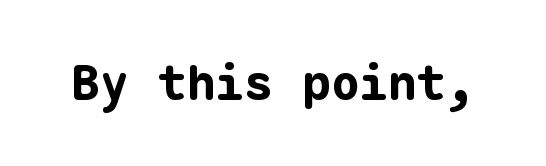
Are there feet on the stems? There aren't — it's a sans. How heavy is the stroke? Heavy — this is a bold. The zone under the glyphs is completely vacant. Every character sits straight up, as roman type does. Think of a typewriter: that constant character pitch is what you see here.
